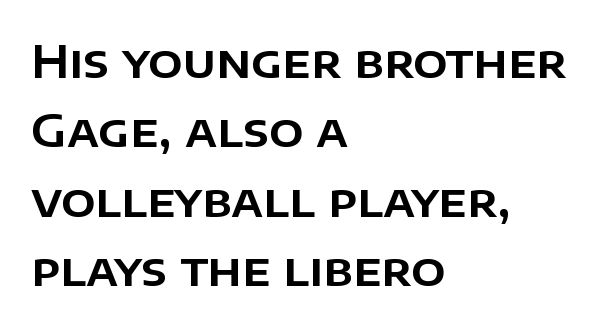
{"serif": "no", "italic": "no", "width": "normal", "stroke_contrast": "low", "x_height": "large", "monospaced": "no", "underline": "no", "align": "left", "line_spacing": "normal", "line_spacing_ratio": 1.54, "letter_spacing": "normal", "letter_spacing_em": 0.0, "glyph_px": 45}
